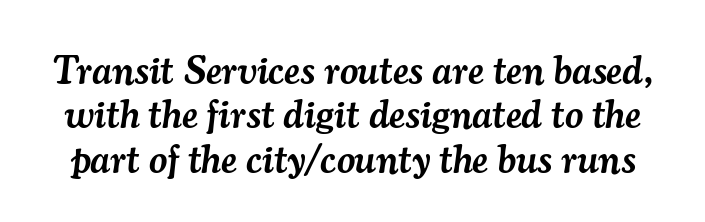
Q: Is the text bold? A: Semi-bold.
Q: Is the text italic (slanted)? A: Yes, it leans right by about 7 degrees.
Q: Is the typeface a serif or a sans-serif typeface? A: Serif.
Q: Is the text underlined? A: No.
Q: Is the spacing between letters normal or unusually wide? A: Normal.
Q: Is the spacing between lines tight, normal or loose? A: Tight.
Q: Width (condensed, normal, or wide)? A: Normal.
Q: Stroke contrast? A: Medium.
Q: x-height? A: Small.
Q: Monospaced? A: No.
